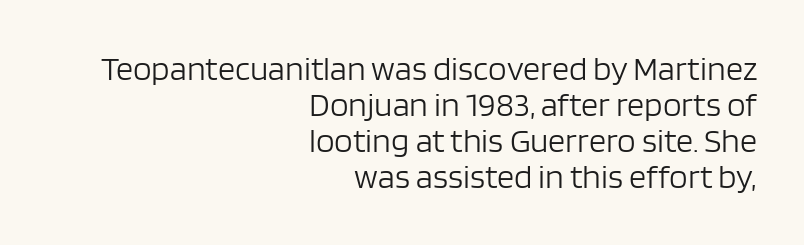
The image shows 34 px light sans-serif type, upright; set right-aligned, tight line spacing (1.06x), normal letter spacing, not underlined; low stroke contrast and a large x-height.
